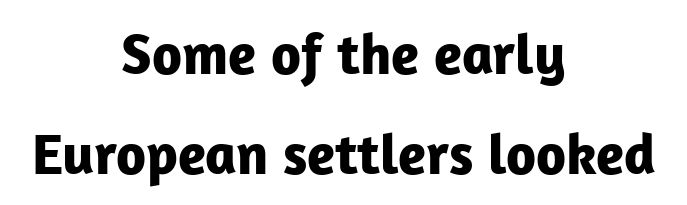
{"serif": "no", "italic": "no", "bold": "yes", "weight": "bold", "width": "normal", "stroke_contrast": "low", "x_height": "medium", "monospaced": "no", "underline": "no", "align": "center", "line_spacing_ratio": 1.72, "letter_spacing": "normal", "letter_spacing_em": 0.0, "glyph_px": 58}
